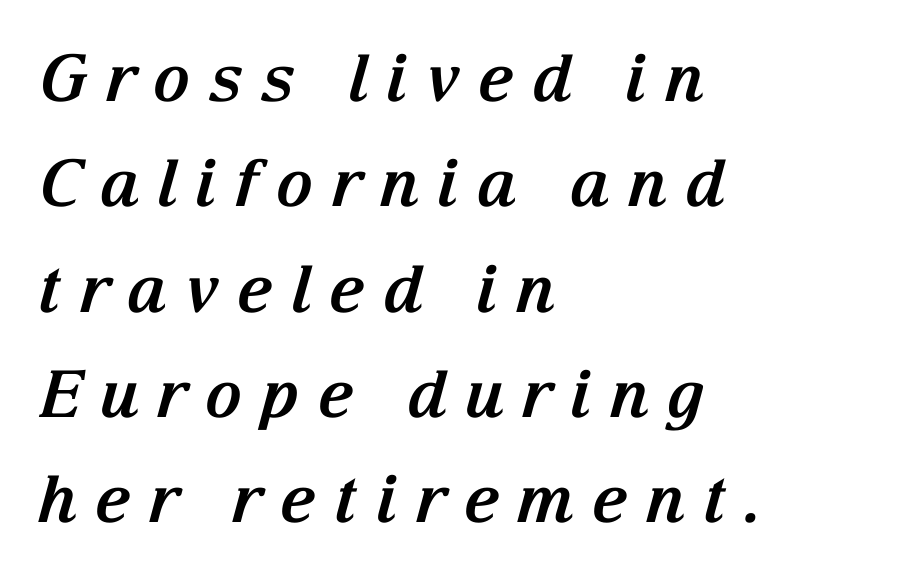
The image shows 65 px bold serif type, italic (leaning right); set left-aligned, normal line spacing (1.62x), unusually wide letter spacing (+0.26 em), not underlined; medium stroke contrast and a medium x-height.
